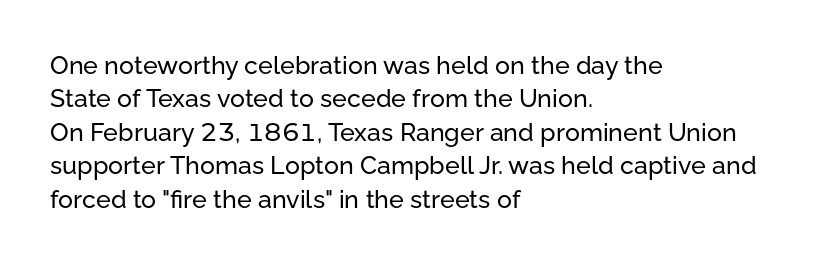
Q: Is the text italic (slanted)? A: No, it is upright.
Q: Is the text underlined? A: No.
Q: How is the paragraph aligned? A: Left-aligned.
Q: Is the spacing between letters normal or unusually wide? A: Normal.
Q: Is the spacing between lines tight, normal or loose? A: Normal.
